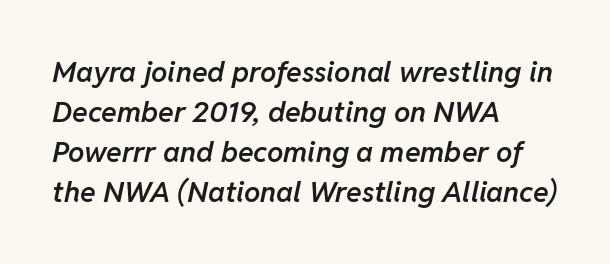
The space directly below the letters is spotless. Caption: multi-line text, flush left, ragged right. Students, this is semibold: more ink than regular, less than bold. The face used here is proportionally spaced, like ordinary book or web type. Observe the ordinary spacing: letters are neighbours, not strangers.
